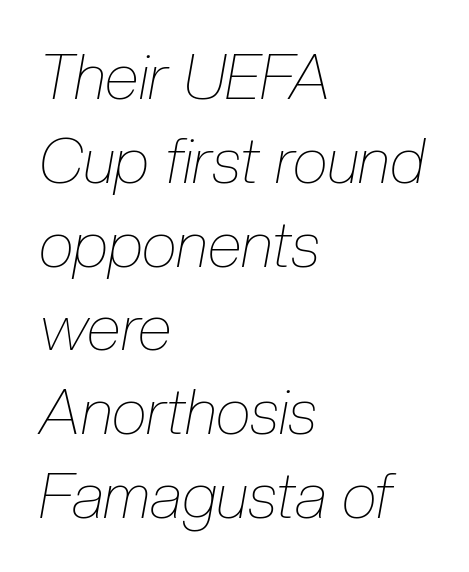
The image shows 63 px thin, condensed type, italic (leaning right); set left-aligned, normal line spacing (1.33x), normal letter spacing, not underlined; low stroke contrast and a medium x-height.
